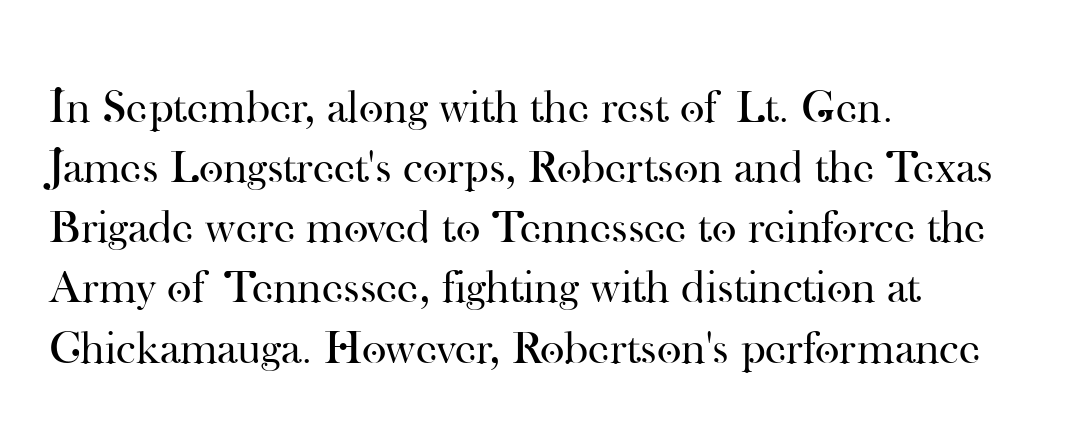
The space directly below the letters is spotless. Classification — serif. Varying glyph widths throughout — classic text-font behaviour. Nothing unusual about the tracking: characters are spaced as the font intends.
